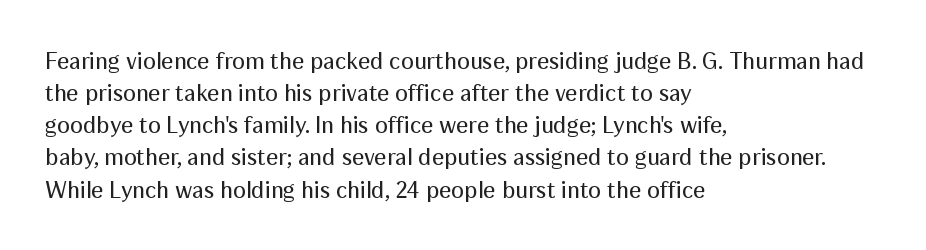
The image shows 24 px text type, upright; set left-aligned, normal line spacing (1.34x), normal letter spacing, not underlined.
